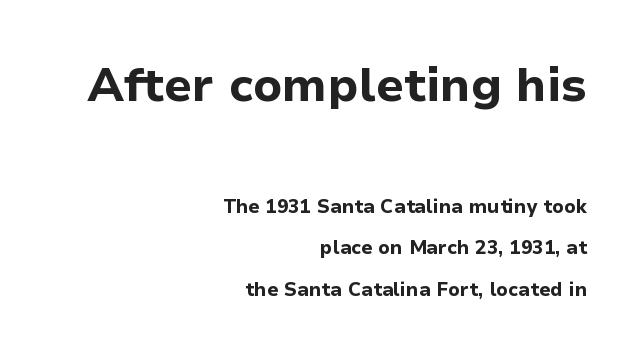
The image shows 47 px bold sans-serif type, upright; set right-aligned, loose line spacing (2.18x), normal letter spacing, not underlined; the first (top) block is 2.47x larger; low stroke contrast and a medium x-height.
